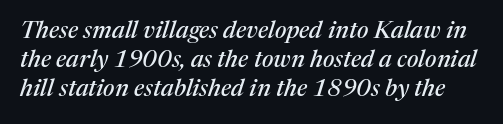
The image shows 24 px text type, italic (leaning right); set line spacing 1.21x, normal letter spacing, not underlined.
